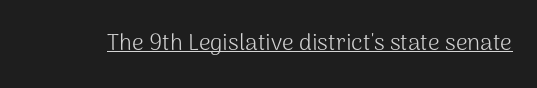
Q: Is the text bold? A: No.
Q: Is the text italic (slanted)? A: No, it is upright.
Q: Is the text underlined? A: Yes.
Q: Is the spacing between letters normal or unusually wide? A: Normal.
